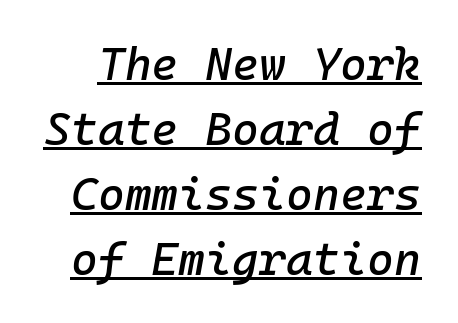
Q: Is the text italic (slanted)? A: Yes, it leans right by about 10 degrees.
Q: Is the text underlined? A: Yes.
Q: Is the spacing between letters normal or unusually wide? A: Normal.
Q: Is the spacing between lines tight, normal or loose? A: Normal.
Q: Width (condensed, normal, or wide)? A: Normal.
Q: Stroke contrast? A: Low.
Q: x-height? A: Medium.
Q: Monospaced? A: Yes.
